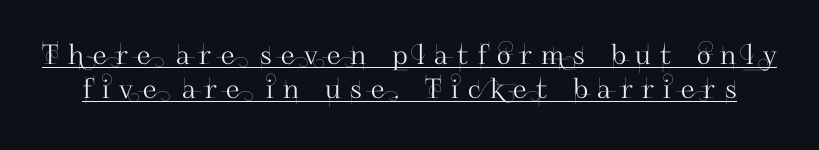
Q: Is the text italic (slanted)? A: No, it is upright.
Q: Is the text underlined? A: Yes.
Q: Is the spacing between letters normal or unusually wide? A: Unusually wide.
Q: Is the spacing between lines tight, normal or loose? A: Normal.
